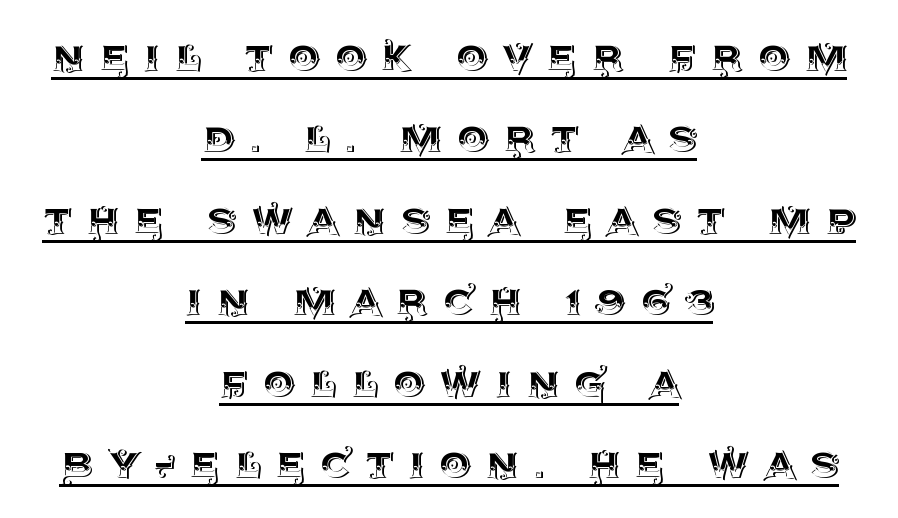
Characters remain perfectly vertical along every line. Someone cranked the tracking dial way up on this one. This sample has the flowing, uneven cadence of proportional lettering. The passage shown is underscored from start to finish.
